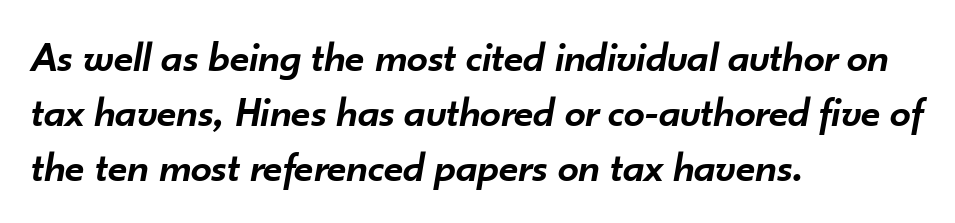
{"italic": "yes", "lean": "right", "slant_degrees": 10, "bold": "semi", "weight": "semibold", "width": "normal", "stroke_contrast": "low", "x_height": "small", "monospaced": "no", "underline": "no", "align": "left", "line_spacing": "normal", "line_spacing_ratio": 1.31, "letter_spacing": "normal", "letter_spacing_em": 0.0, "glyph_px": 42}
